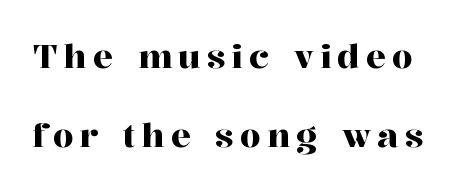
A clean baseline with only descenders dipping below it. Airy leading. Each letter's strokes conclude with small projecting serifs. Every character sits straight up, as roman type does. Think of a printed novel: that variable character pitch is what you see here.
